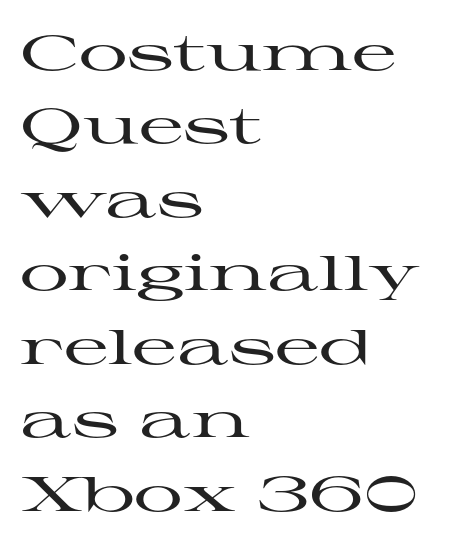
Between one letter and the next there's only the usual sliver of space. Beneath every word, the page is bare. Short and long lines alike share a common starting point at left. Designer's note — italics off, roman on.
